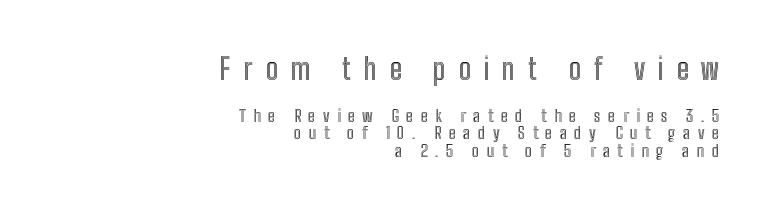
Q: Is the text italic (slanted)? A: No, it is upright.
Q: Is the text underlined? A: No.
Q: How is the paragraph aligned? A: Right-aligned.
Q: Is the spacing between letters normal or unusually wide? A: Unusually wide.
Q: Is the spacing between lines tight, normal or loose? A: Tight.
Q: Which block of text is set in a larger size, the first (top) or the second (bottom)? A: The first (top) one.
Q: Width (condensed, normal, or wide)? A: Condensed.
Q: x-height? A: Medium.
Q: Monospaced? A: No.
